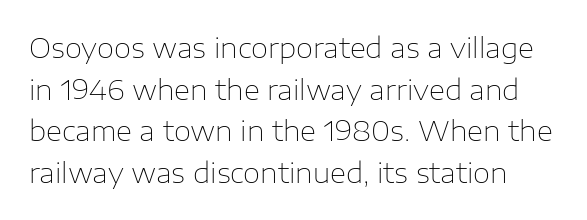
{"serif": "no", "italic": "no", "bold": "no", "weight": "thin", "width": "normal", "stroke_contrast": "low", "x_height": "medium", "monospaced": "no", "underline": "no", "line_spacing": "normal", "line_spacing_ratio": 1.49, "letter_spacing": "normal", "letter_spacing_em": 0.0, "glyph_px": 28}
